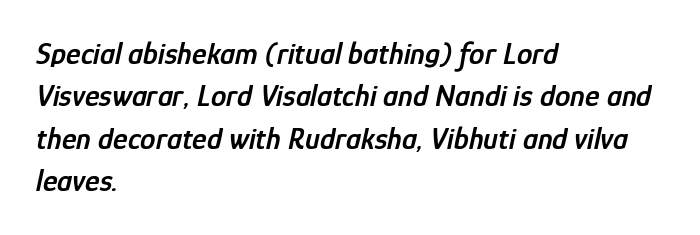
{"italic": "yes", "lean": "right", "slant_degrees": 12, "bold": "semi", "weight": "semibold", "width": "condensed", "stroke_contrast": "low", "x_height": "medium", "monospaced": "no", "underline": "no", "align": "left", "line_spacing": "normal", "line_spacing_ratio": 1.37, "letter_spacing": "normal", "letter_spacing_em": 0.0, "glyph_px": 31}
